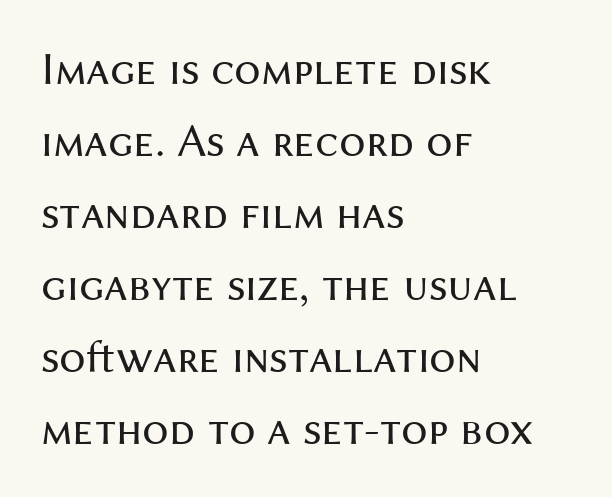
The image shows 47 px regular-weight sans-serif type, upright; set left-aligned, normal line spacing (1.53x), normal letter spacing, not underlined; medium stroke contrast and a medium x-height.
